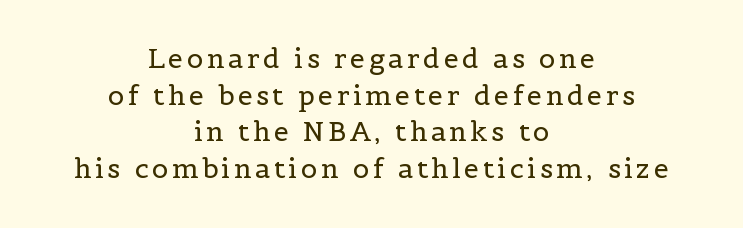
The image shows 27 px text type, upright; set centered, normal line spacing (1.36x), not underlined.
